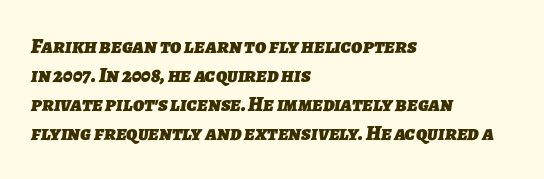
A clean baseline with only descenders dipping below it. The sample has been set heavy, in full bold. Evenly set lines give the paragraph a standard silhouette. This rendering leaves character spacing at its baseline value. Notice how the passage keeps a crisp vertical edge on the left only.
